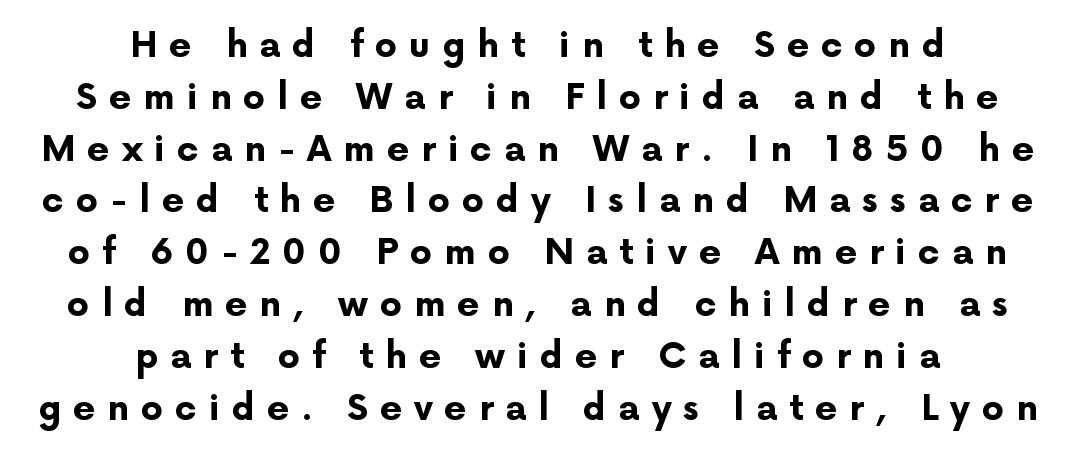
{"serif": "no", "italic": "no", "bold": "yes", "weight": "bold", "width": "normal", "stroke_contrast": "low", "x_height": "medium", "monospaced": "no", "underline": "no", "align": "center", "line_spacing": "normal", "line_spacing_ratio": 1.48, "letter_spacing": "wide", "letter_spacing_em": 0.34, "glyph_px": 35}
